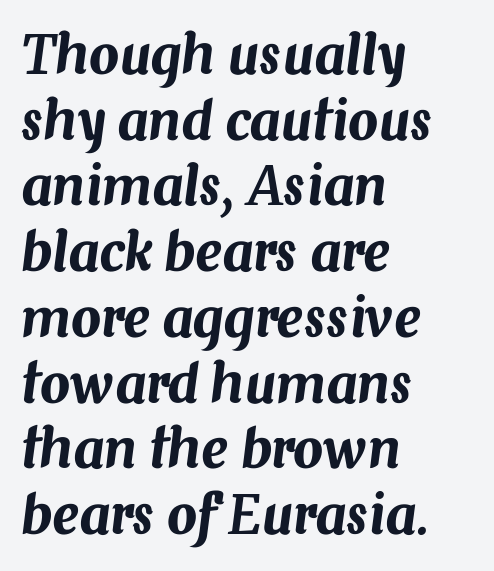
{"italic": "yes", "lean": "right", "slant_degrees": 7, "width": "normal", "stroke_contrast": "medium", "x_height": "medium", "monospaced": "no", "underline": "no", "align": "left", "line_spacing_ratio": 1.24, "letter_spacing": "normal", "letter_spacing_em": 0.0, "glyph_px": 53}
